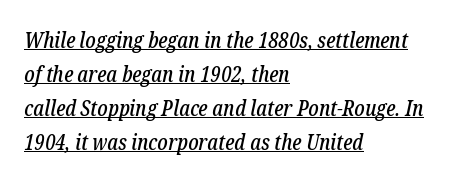
{"italic": "yes", "lean": "right", "slant_degrees": 12, "underline": "yes", "align": "left", "line_spacing": "normal", "line_spacing_ratio": 1.54, "letter_spacing": "normal", "letter_spacing_em": 0.0, "glyph_px": 22}
